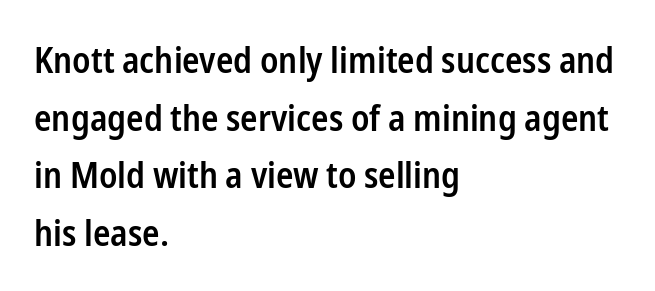
The image shows 36 px semibold, condensed sans-serif type, upright; set left-aligned, normal line spacing (1.6x), normal letter spacing, not underlined; low stroke contrast and a medium x-height.
